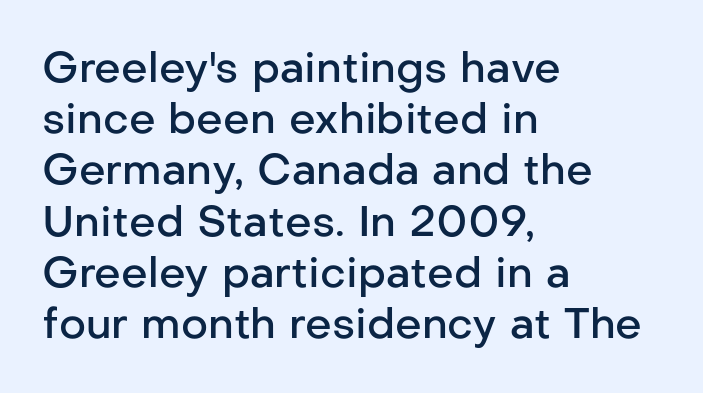
Q: Is the text bold? A: Semi-bold.
Q: Is the text italic (slanted)? A: No, it is upright.
Q: Is the typeface a serif or a sans-serif typeface? A: Sans-serif.
Q: Is the text underlined? A: No.
Q: How is the paragraph aligned? A: Left-aligned.
Q: Is the spacing between letters normal or unusually wide? A: Normal.
Q: Width (condensed, normal, or wide)? A: Normal.
Q: Stroke contrast? A: Low.
Q: x-height? A: Medium.
Q: Monospaced? A: No.
